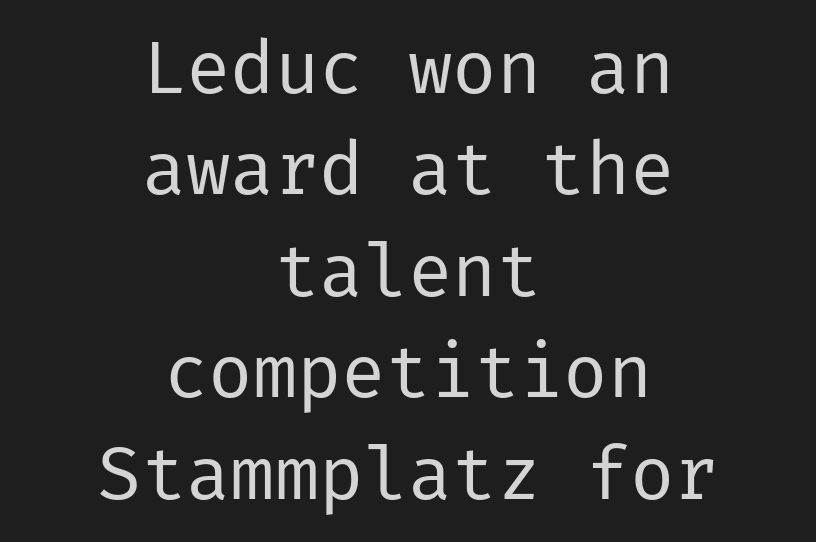
Q: Is the text bold? A: No.
Q: Is the text italic (slanted)? A: No, it is upright.
Q: Is the typeface a serif or a sans-serif typeface? A: Sans-serif.
Q: Is the text underlined? A: No.
Q: How is the paragraph aligned? A: Centered.
Q: Is the spacing between letters normal or unusually wide? A: Normal.
Q: Is the spacing between lines tight, normal or loose? A: Normal.
Q: Width (condensed, normal, or wide)? A: Normal.
Q: Stroke contrast? A: Low.
Q: x-height? A: Medium.
